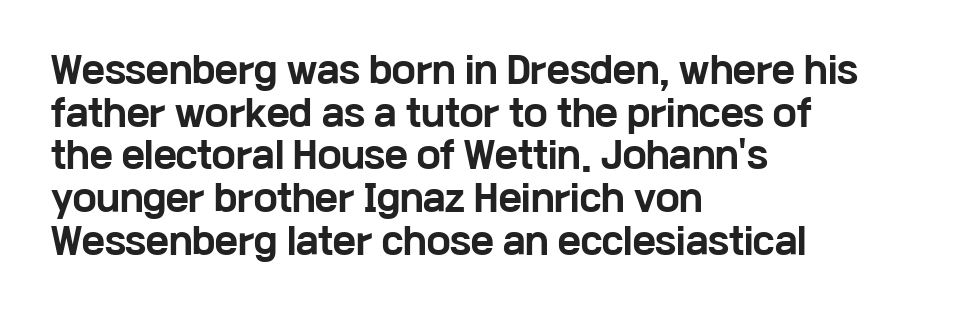
The specimen omits any rule beneath the text block's lines. The characters look thick and weighty, a clear bold. The text block is weighted toward the left margin, trailing off unevenly rightward. Between one letter and the next there's only the usual sliver of space. This sample uses a sans-serif face.
